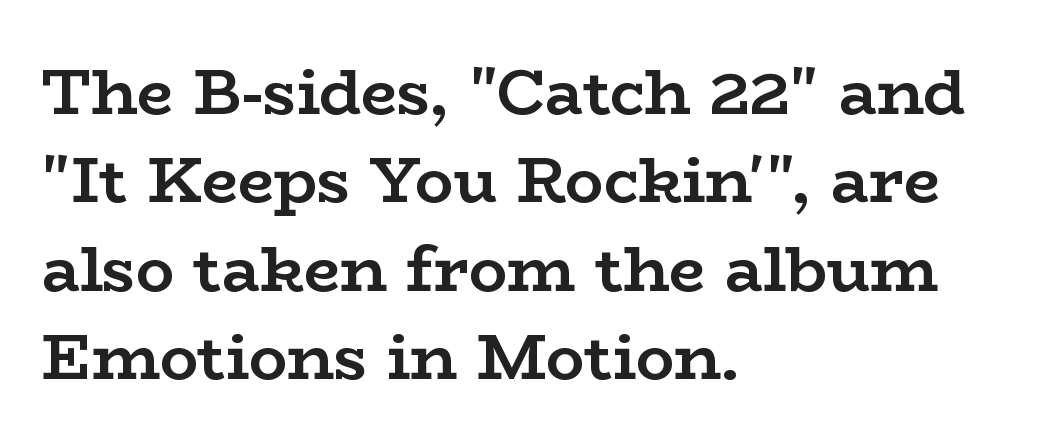
Do the letters lean? They stand straight. In terms of letterspacing, this is plain default setting. Baseline-to-baseline distance is the conventional proportion of letter height. All the whitespace from short lines collects on the right. The letters are bold, with thick, heavy strokes.
